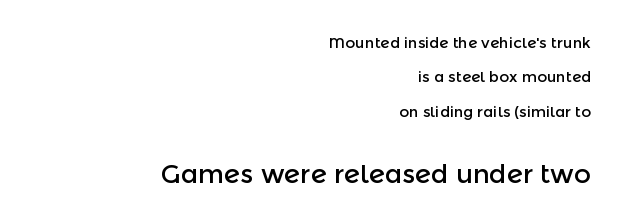
Q: Is the text italic (slanted)? A: No, it is upright.
Q: Is the text underlined? A: No.
Q: How is the paragraph aligned? A: Right-aligned.
Q: Is the spacing between letters normal or unusually wide? A: Normal.
Q: Is the spacing between lines tight, normal or loose? A: Loose.
Q: Which block of text is set in a larger size, the first (top) or the second (bottom)? A: The second (bottom) one.
